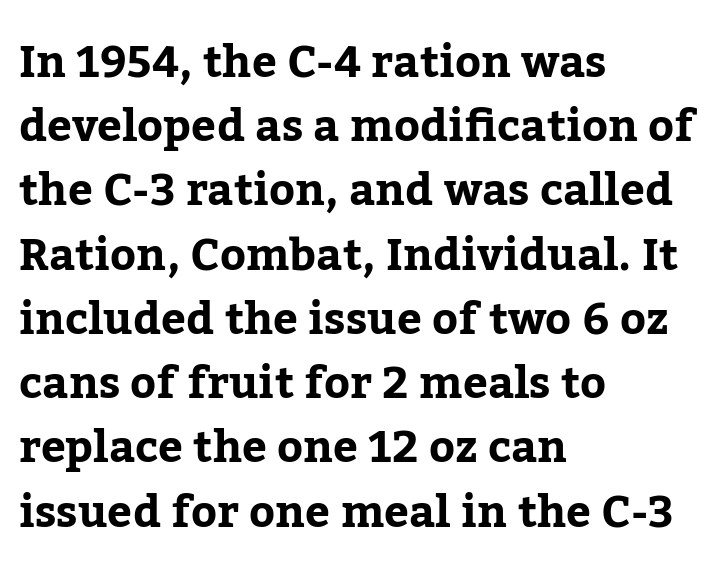
Italic: no, the glyphs are upright roman. Honestly, the row spacing looks completely unremarkable. Line beginnings align vertically; line endings do not. Letter spacing: default.
